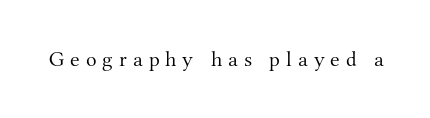
{"italic": "no", "bold": "no", "underline": "no", "letter_spacing": "wide", "letter_spacing_em": 0.27, "glyph_px": 22}
